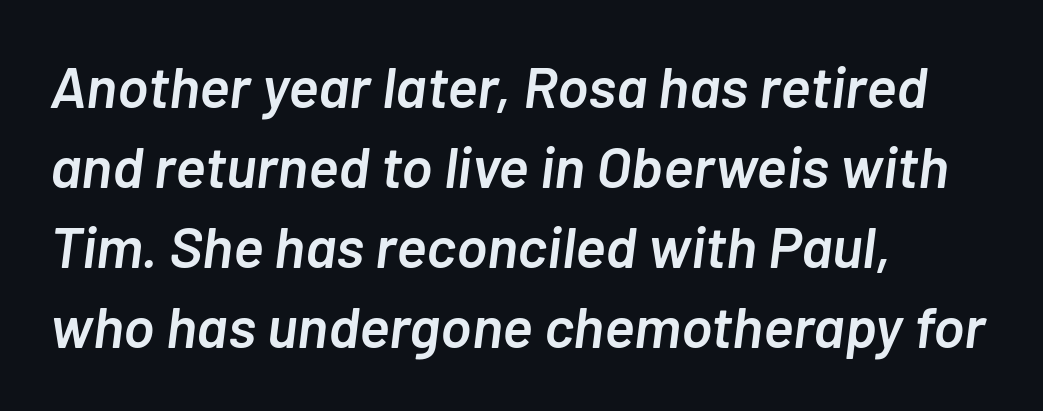
{"italic": "yes", "lean": "right", "slant_degrees": 7, "bold": "semi", "weight": "semibold", "width": "normal", "stroke_contrast": "low", "x_height": "medium", "monospaced": "no", "underline": "no", "align": "left", "line_spacing": "normal", "line_spacing_ratio": 1.38, "letter_spacing": "normal", "letter_spacing_em": 0.0, "glyph_px": 58}
